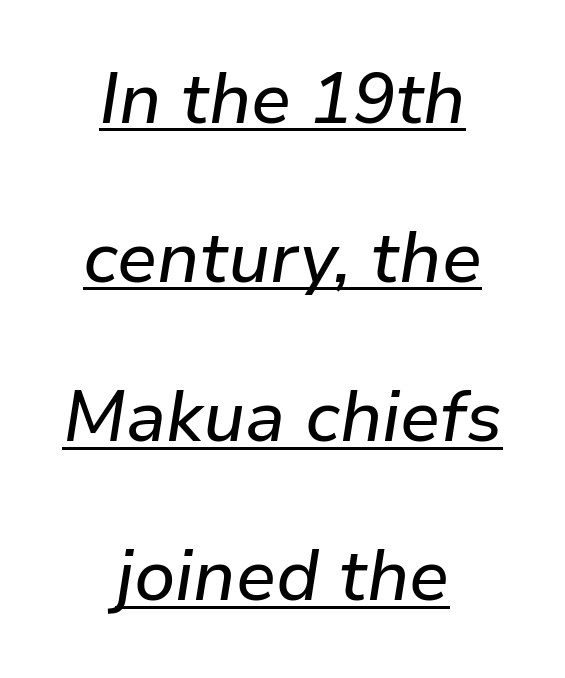
A typesetter would call this proportional, since set widths differ per character. The specimen includes a rule beneath the text block's lines. Vertical spacing — loose. Italic? Definitely — the glyphs are oblique.
